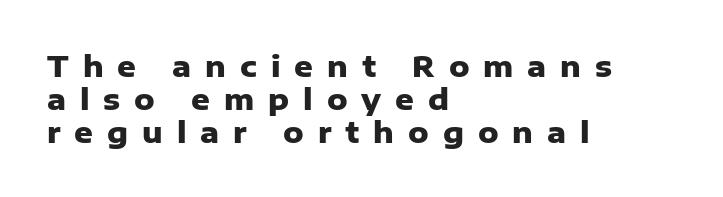
Q: Is the text bold? A: Yes.
Q: Is the text italic (slanted)? A: No, it is upright.
Q: Is the typeface a serif or a sans-serif typeface? A: Sans-serif.
Q: Is the text underlined? A: No.
Q: How is the paragraph aligned? A: Left-aligned.
Q: Is the spacing between letters normal or unusually wide? A: Unusually wide.
Q: Is the spacing between lines tight, normal or loose? A: Tight.
Q: Width (condensed, normal, or wide)? A: Normal.
Q: Stroke contrast? A: Low.
Q: x-height? A: Medium.
Q: Monospaced? A: No.
